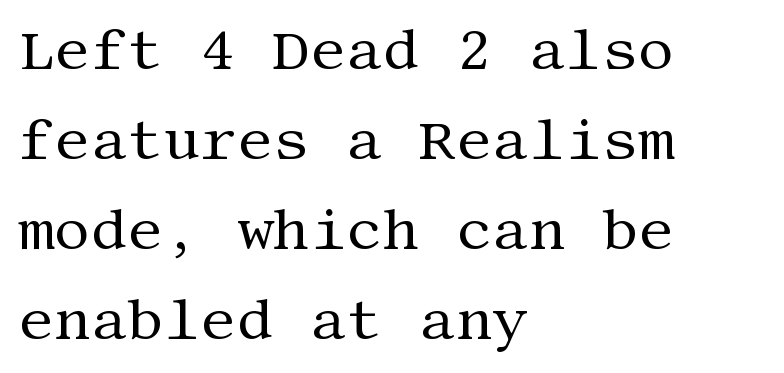
Ascenders rise straight up at ninety degrees. Students, note that the glyphs here touch the page at normal intervals. Each new line begins a customary step beneath the previous one. Horizontal alignment here is leftward, the default for most running prose. Underline: absent. Stroke thickness stays within the range of a standard reading face or lighter.
